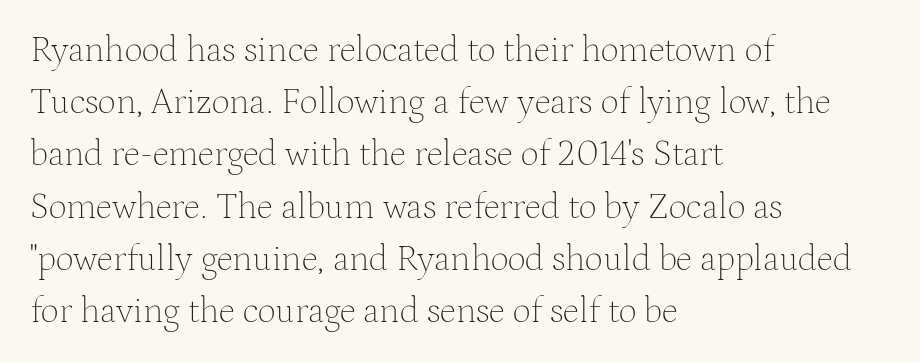
The image shows 36 px thin serif type, upright; set left-aligned, normal line spacing (1.45x), normal letter spacing, not underlined; medium stroke contrast and a medium x-height.
